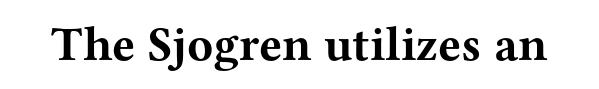
{"serif": "yes", "italic": "no", "bold": "yes", "weight": "bold", "width": "wide", "stroke_contrast": "medium", "x_height": "medium", "monospaced": "no", "underline": "no", "letter_spacing": "normal", "letter_spacing_em": 0.0, "glyph_px": 48}
